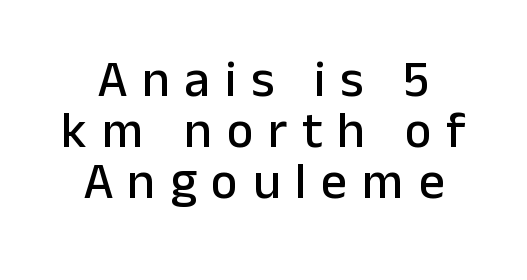
Here the designer chose a conventional face with non-uniform glyph widths. The passage is arranged like a title page — every line centered. Is there any slant? The stems are plumb. Serif or sans? Sans — the stroke terminals are bare.
